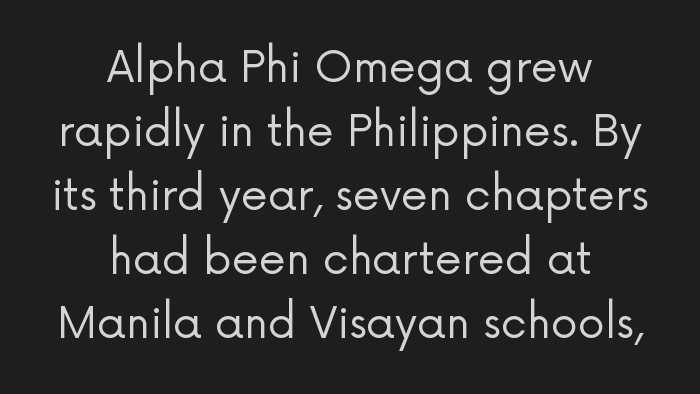
Leftover space on each line is divided equally before and after the words. Looks like regular typesetting: each glyph gets only the width it needs. The horizontal fit of the characters is conventional and even. Baseline-to-baseline distance is the conventional proportion of letter height.
